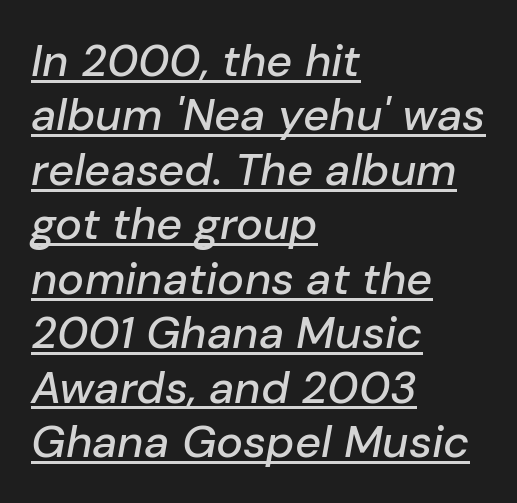
{"italic": "yes", "lean": "right", "slant_degrees": 10, "width": "normal", "stroke_contrast": "low", "x_height": "medium", "monospaced": "no", "underline": "yes", "align": "left", "line_spacing_ratio": 1.21, "letter_spacing": "normal", "letter_spacing_em": 0.0, "glyph_px": 45}
